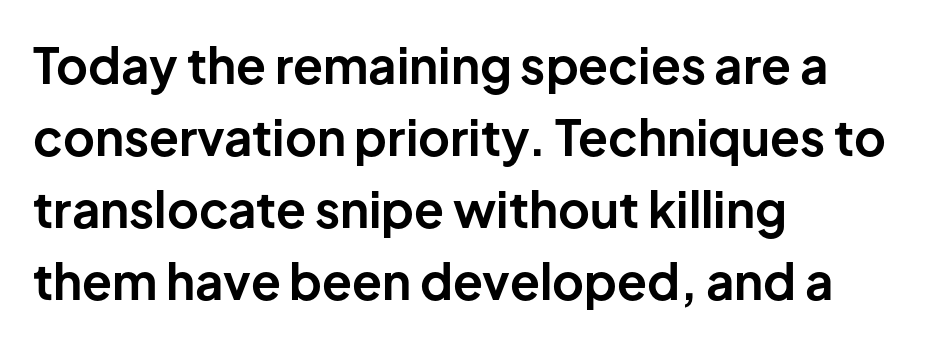
When letters stand straight like this, we call the style roman or upright. The rendering keeps characters at their native spacing. The space directly below the letters is spotless. A dark, heavy texture on the line: the type is bold. Note the varied advance widths — an 'i' is clearly narrower than an 'm'.
